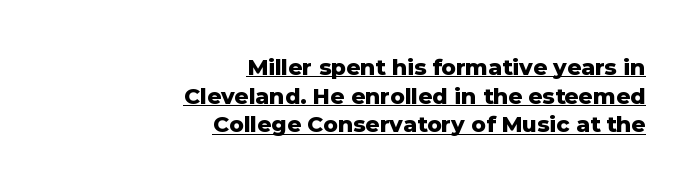
Q: Is the text bold? A: Yes.
Q: Is the text italic (slanted)? A: No, it is upright.
Q: Is the text underlined? A: Yes.
Q: How is the paragraph aligned? A: Right-aligned.
Q: Is the spacing between letters normal or unusually wide? A: Normal.
Q: Is the spacing between lines tight, normal or loose? A: Normal.
